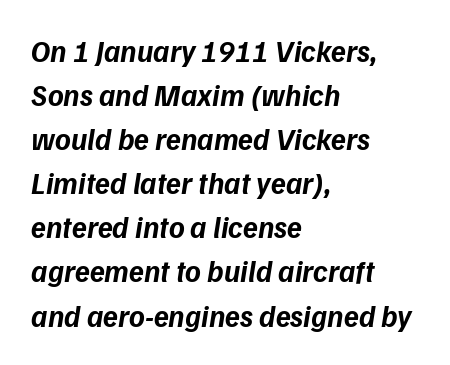
Q: Is the text bold? A: Yes.
Q: Is the text italic (slanted)? A: Yes, it leans right by about 9 degrees.
Q: Is the text underlined? A: No.
Q: How is the paragraph aligned? A: Left-aligned.
Q: Is the spacing between letters normal or unusually wide? A: Normal.
Q: Is the spacing between lines tight, normal or loose? A: Normal.
Q: Width (condensed, normal, or wide)? A: Normal.
Q: Stroke contrast? A: Low.
Q: x-height? A: Medium.
Q: Monospaced? A: No.
